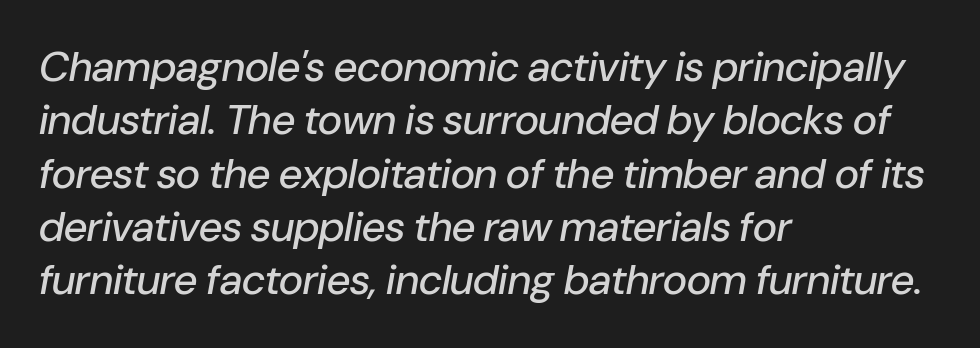
Q: Is the text italic (slanted)? A: Yes, it leans right by about 10 degrees.
Q: Is the text underlined? A: No.
Q: How is the paragraph aligned? A: Left-aligned.
Q: Is the spacing between letters normal or unusually wide? A: Normal.
Q: Is the spacing between lines tight, normal or loose? A: Normal.
Q: Width (condensed, normal, or wide)? A: Normal.
Q: Stroke contrast? A: Low.
Q: x-height? A: Medium.
Q: Monospaced? A: No.
